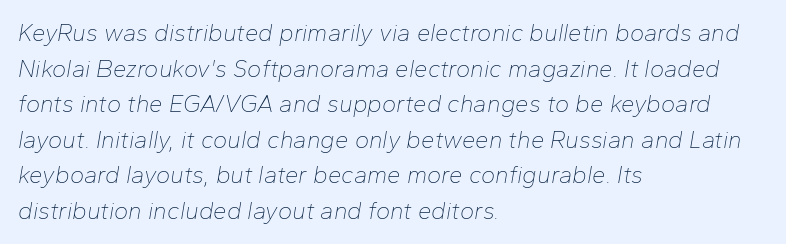
Q: Is the text bold? A: No.
Q: Is the text italic (slanted)? A: Yes, it leans right by about 10 degrees.
Q: Is the text underlined? A: No.
Q: How is the paragraph aligned? A: Left-aligned.
Q: Is the spacing between letters normal or unusually wide? A: Normal.
Q: Is the spacing between lines tight, normal or loose? A: Normal.
